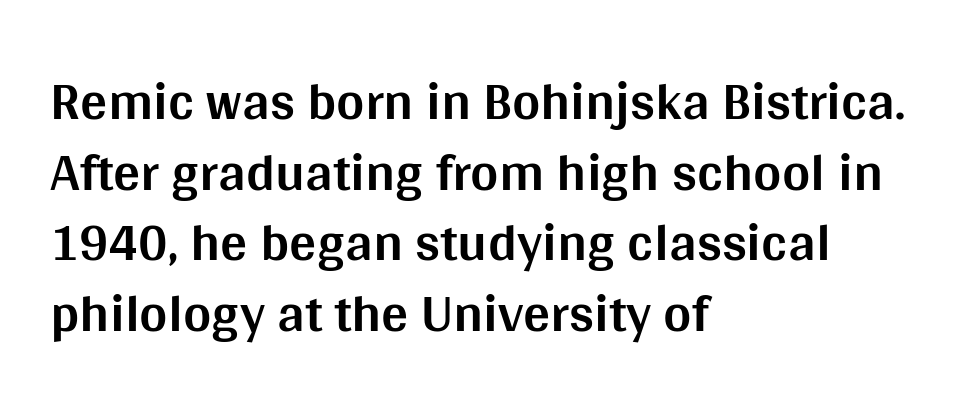
Varying glyph widths throughout — classic text-font behaviour. The rendering uses a moderate line-height, typical for paragraphs. Quick note: underline off. Grotesque or geometric, the face here clearly has no serifs.
